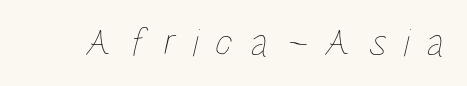
The line texture is sparse and dotted thanks to wide tracking. Bare-footed words on every line. The characters are drawn with everyday or finer stroke widths. Proportional: the letters do not fall into vertical columns.
